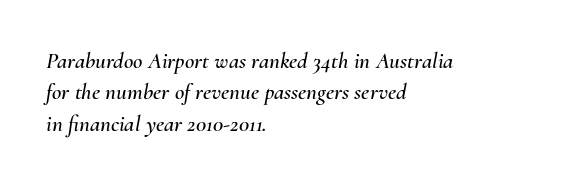
{"italic": "yes", "lean": "right", "slant_degrees": 10, "underline": "no", "align": "left", "line_spacing": "normal", "line_spacing_ratio": 1.36, "letter_spacing": "normal", "letter_spacing_em": 0.0, "glyph_px": 23}
